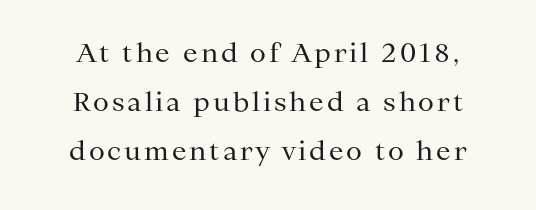
{"italic": "no", "bold": "no", "underline": "no", "line_spacing_ratio": 1.89, "glyph_px": 26}
